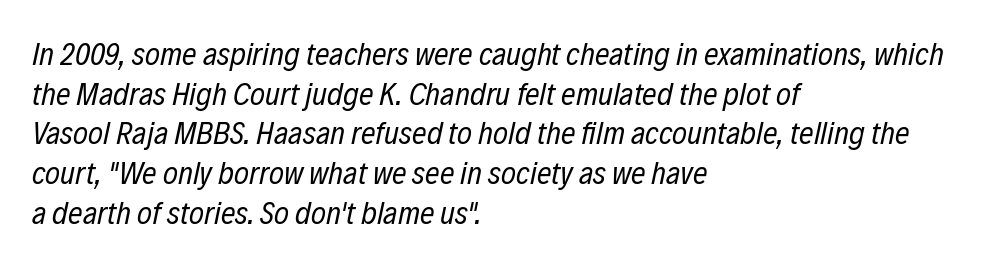
Do the characters align in a grid? No, the font is proportional. These lines are set flush left with a ragged right edge. The space directly below the letters is spotless. Stems here are at most as thick as an everyday book face. A typesetter would mark this as italic.
